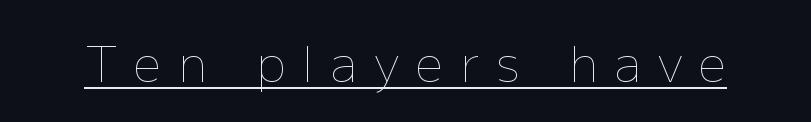
No extra ink here — the face is not bold. Each letter keeps its own natural width here, so spacing adapts to shape. The specimen reads as upright at a glance. This rendering features underlined lettering. How are the letters spaced? Widely, with obvious added tracking.
